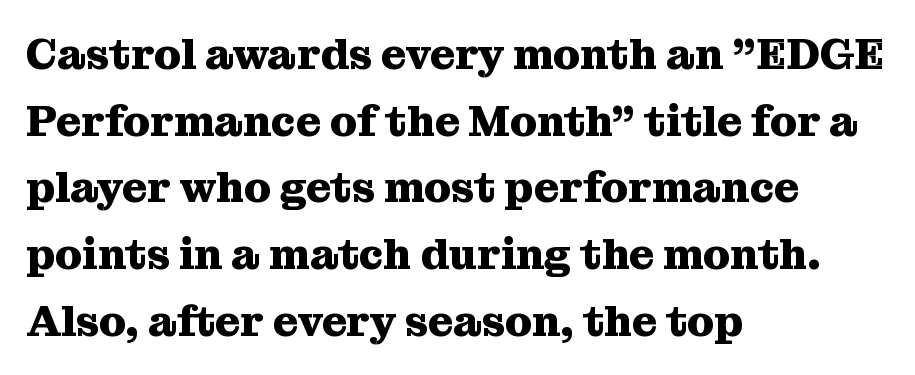
The image shows 43 px heavy serif type, upright; set left-aligned, normal line spacing (1.55x), normal letter spacing, not underlined; medium stroke contrast and a medium x-height.
